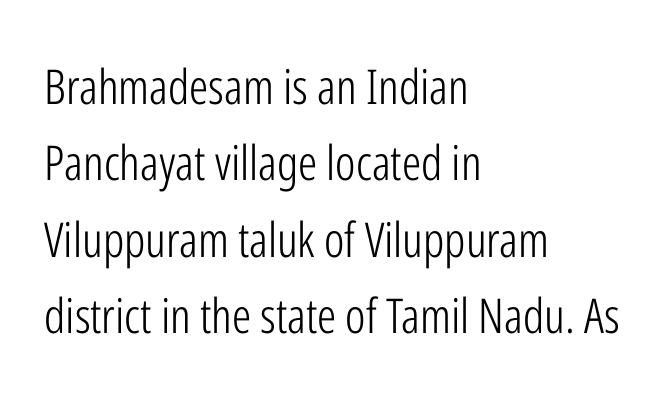
The image shows 48 px light, condensed sans-serif type, upright; set left-aligned, normal line spacing (1.59x), normal letter spacing, not underlined; low stroke contrast and a medium x-height.
